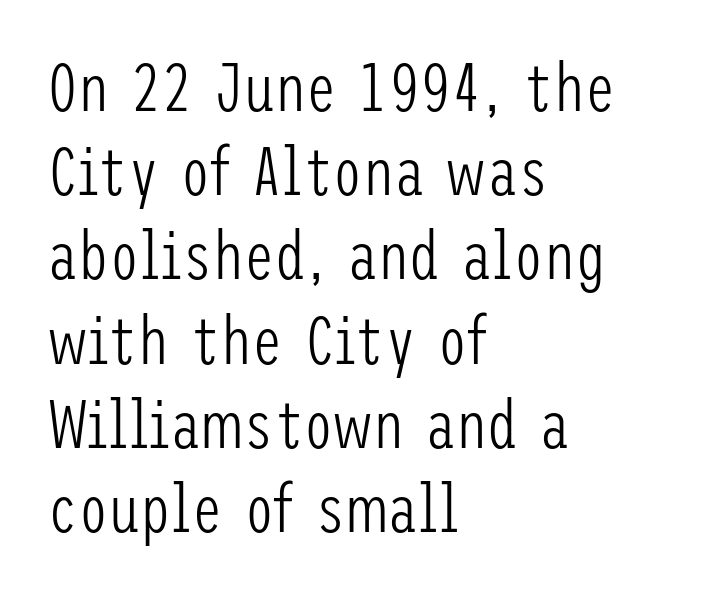
The area under the type is left untouched. The line texture is even and compact thanks to regular tracking. One-word summary of the alignment: left. The specimen reads as upright at a glance.
